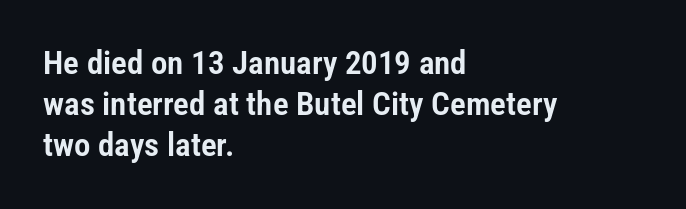
Q: Is the text italic (slanted)? A: No, it is upright.
Q: Is the typeface a serif or a sans-serif typeface? A: Sans-serif.
Q: Is the text underlined? A: No.
Q: How is the paragraph aligned? A: Left-aligned.
Q: Is the spacing between letters normal or unusually wide? A: Normal.
Q: Is the spacing between lines tight, normal or loose? A: Normal.
Q: Width (condensed, normal, or wide)? A: Condensed.
Q: Stroke contrast? A: Low.
Q: x-height? A: Medium.
Q: Monospaced? A: No.
